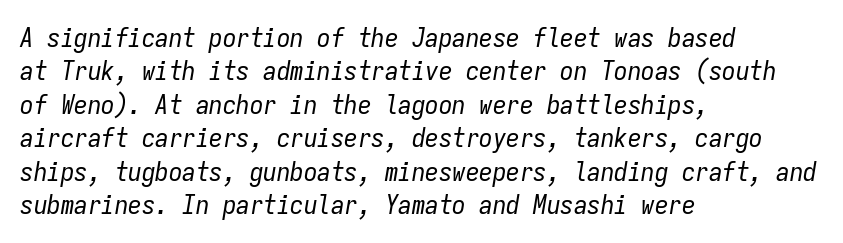
The image shows 27 px text type, italic (leaning right); set left-aligned, line spacing 1.24x, normal letter spacing, not underlined.
